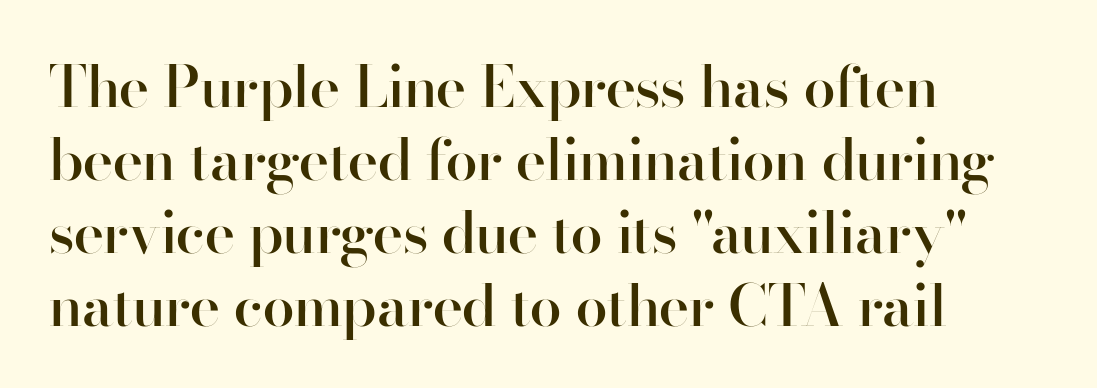
{"serif": "no", "italic": "no", "bold": "semi", "weight": "semibold", "width": "normal", "stroke_contrast": "high", "x_height": "small", "monospaced": "no", "underline": "no", "align": "left", "line_spacing": "normal", "line_spacing_ratio": 1.26, "letter_spacing": "normal", "letter_spacing_em": 0.0, "glyph_px": 58}
